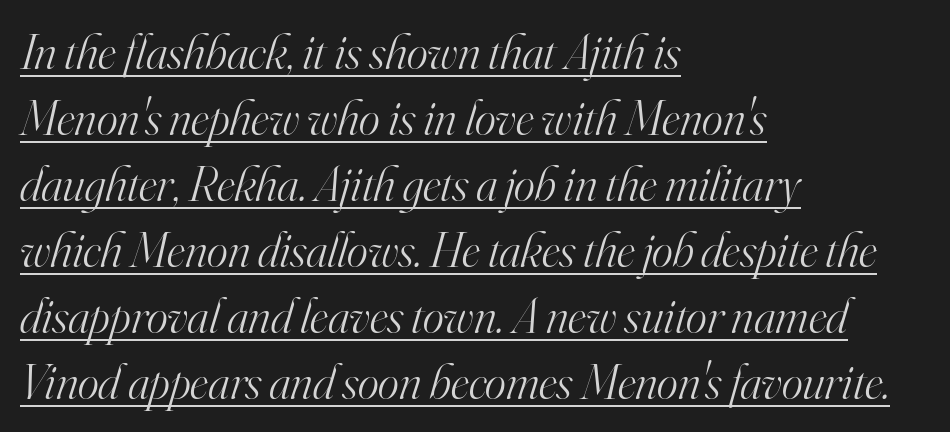
The typesetting does not lean heavy: it is not bold. Font category for this specimen: serif. Yep, that's italic — everything's leaning. The rendering uses natural spacing where letterforms have individual widths.
